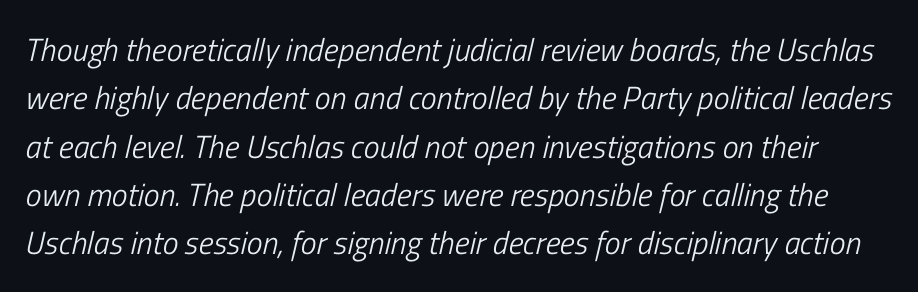
The image shows 32 px light, condensed type, italic (leaning right); set normal line spacing (1.51x), normal letter spacing, not underlined; low stroke contrast and a medium x-height.
